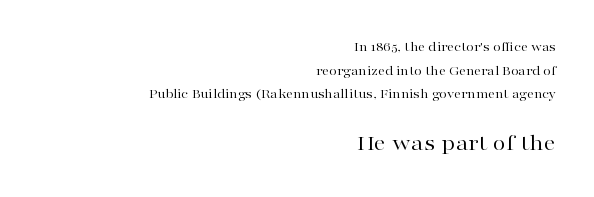
The rendering anchors every line to the right-hand side. A quiet, ordinary-to-light weight characterises the typeface. A roman cut, with each character standing at attention. This rendering features lettering with no underline. A typesetter would call this zero additional tracking. The composition opens small and finishes big.
